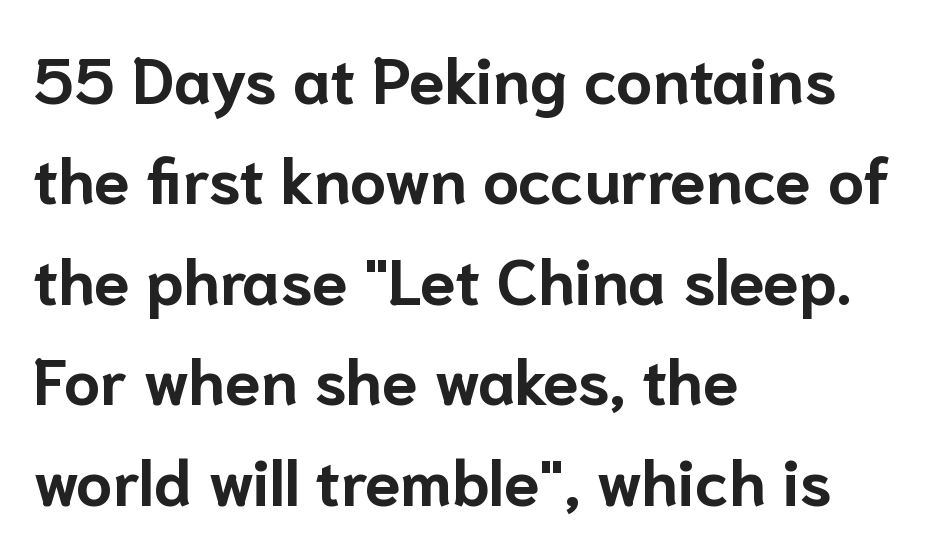
{"serif": "no", "italic": "no", "bold": "yes", "weight": "bold", "width": "normal", "stroke_contrast": "low", "x_height": "medium", "monospaced": "no", "underline": "no", "align": "left", "line_spacing": "normal", "line_spacing_ratio": 1.57, "letter_spacing": "normal", "letter_spacing_em": 0.0, "glyph_px": 64}
